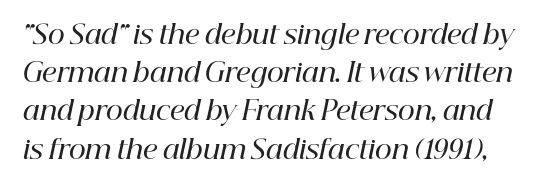
{"italic": "yes", "lean": "right", "slant_degrees": 12, "bold": "semi", "underline": "no", "line_spacing": "normal", "line_spacing_ratio": 1.47, "letter_spacing": "normal", "letter_spacing_em": 0.0, "glyph_px": 26}
